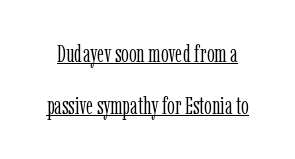
Stroke thickness stays within the range of a standard reading face or lighter. Ordinary non-slanted type is in use. Emphasis is given by a line drawn under the lettering. In terms of leading, this rendering errs on the spacious side.
